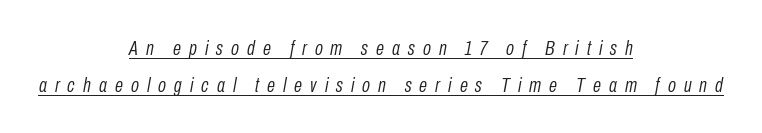
{"italic": "yes", "lean": "right", "slant_degrees": 10, "bold": "no", "underline": "yes", "align": "center", "line_spacing_ratio": 1.74, "letter_spacing": "wide", "letter_spacing_em": 0.38, "glyph_px": 21}
